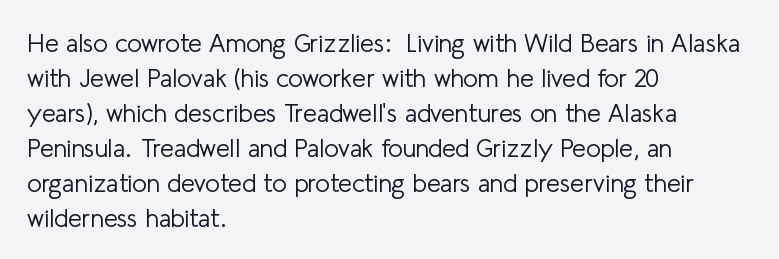
The image shows 25 px text type, upright; set left-aligned, normal line spacing (1.4x), normal letter spacing, not underlined.
